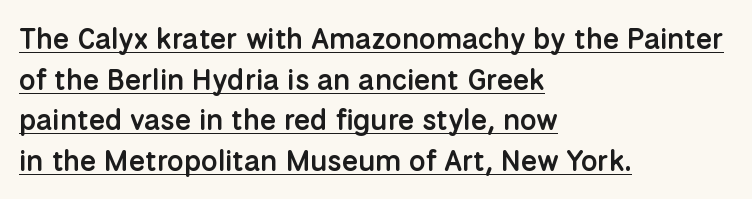
Here the designer chose a conventional face with non-uniform glyph widths. Vertical spacing — default. The specimen reads as upright at a glance. Set as a demibold, roughly 600 on the weight scale.
